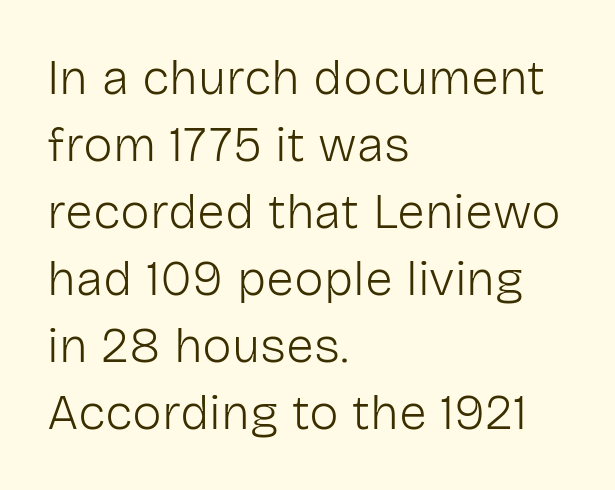
Q: Is the text bold? A: No.
Q: Is the text italic (slanted)? A: No, it is upright.
Q: Is the typeface a serif or a sans-serif typeface? A: Sans-serif.
Q: Is the text underlined? A: No.
Q: How is the paragraph aligned? A: Left-aligned.
Q: Is the spacing between letters normal or unusually wide? A: Normal.
Q: Is the spacing between lines tight, normal or loose? A: Normal.
Q: Width (condensed, normal, or wide)? A: Normal.
Q: Stroke contrast? A: Low.
Q: x-height? A: Medium.
Q: Monospaced? A: No.
